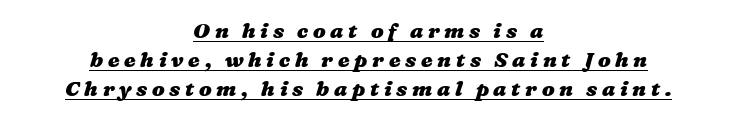
Each word looks stretched out because of the extra space between its letters. The string is rendered with underlining switched on. In CSS terms this would be text-align: center. The vertical gap from one line to the next is medium. The passage shown is emphatically bold.
